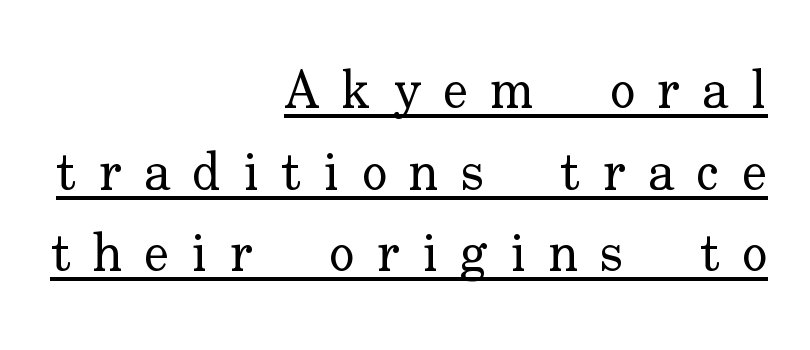
{"serif": "yes", "italic": "no", "bold": "no", "weight": "regular", "width": "normal", "stroke_contrast": "low", "x_height": "small", "monospaced": "no", "underline": "yes", "align": "right", "line_spacing": "normal", "line_spacing_ratio": 1.54, "letter_spacing": "wide", "letter_spacing_em": 0.42, "glyph_px": 53}
